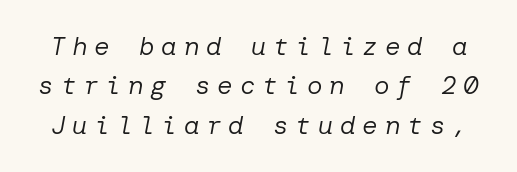
Is there much room between lines? A standard amount, neither cramped nor airy. Quick note: italic. Stroke thickness stays within the range of a standard reading face or lighter. What stands out about the letter spacing? Its width — letters are far apart. Descenders hang freely into open space.
